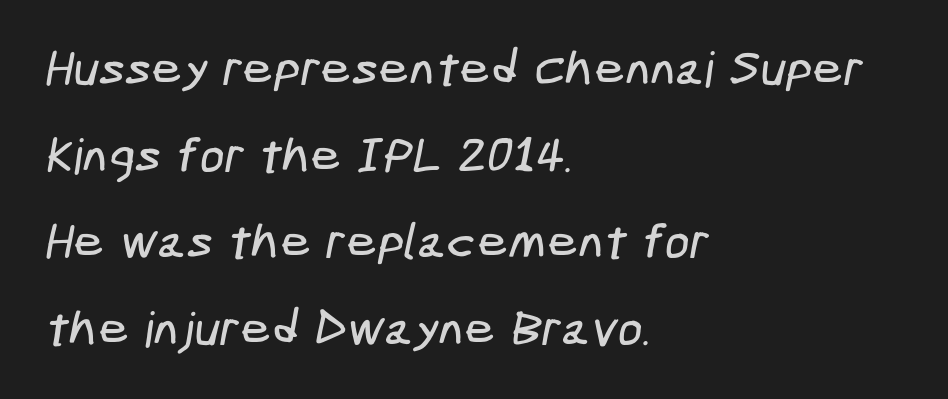
Q: Is the typeface a serif or a sans-serif typeface? A: Sans-serif.
Q: Is the text underlined? A: No.
Q: How is the paragraph aligned? A: Left-aligned.
Q: Is the spacing between letters normal or unusually wide? A: Normal.
Q: Width (condensed, normal, or wide)? A: Condensed.
Q: Stroke contrast? A: Low.
Q: x-height? A: Medium.
